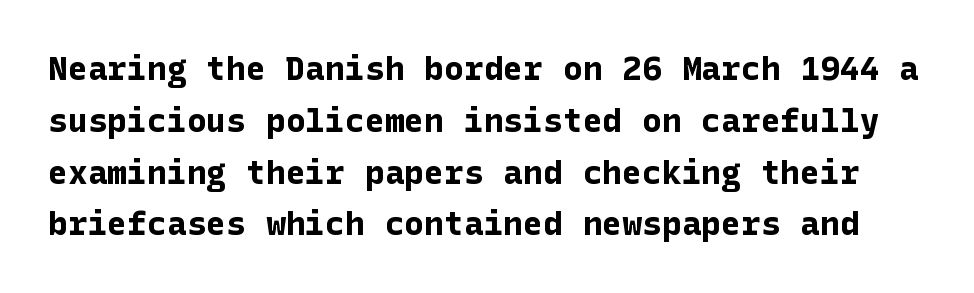
The image shows 33 px bold sans-serif type, upright; set normal line spacing (1.57x), normal letter spacing, not underlined; low stroke contrast and a medium x-height.
